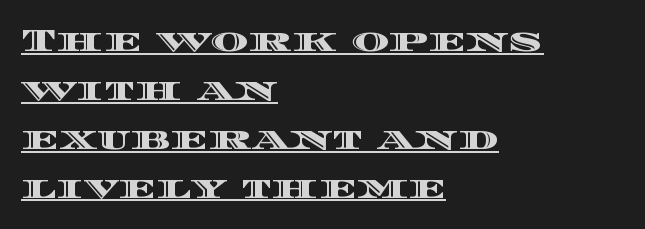
Glance below the letters and you will spot a drawn line. This block has exactly the height ordinary leading produces. The letters stand straight up with perfectly vertical stems. The letters advance in unequal steps, a hallmark of proportional type. The gaps between neighbouring characters are ordinary and unremarkable. The ragged edge is on the right, which tells us the setting is flush left.
